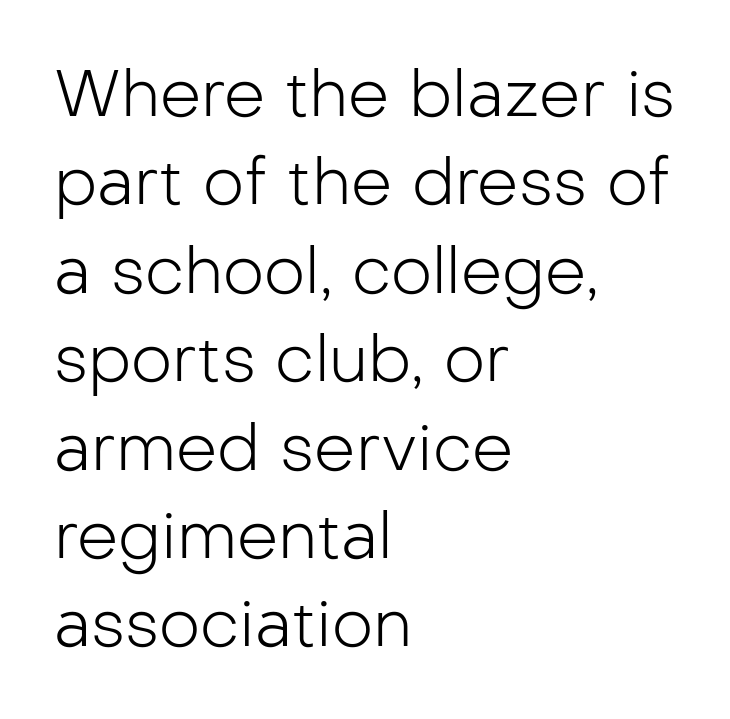
The image shows 65 px light sans-serif type, upright; set left-aligned, normal line spacing (1.36x), normal letter spacing, not underlined; low stroke contrast and a medium x-height.
